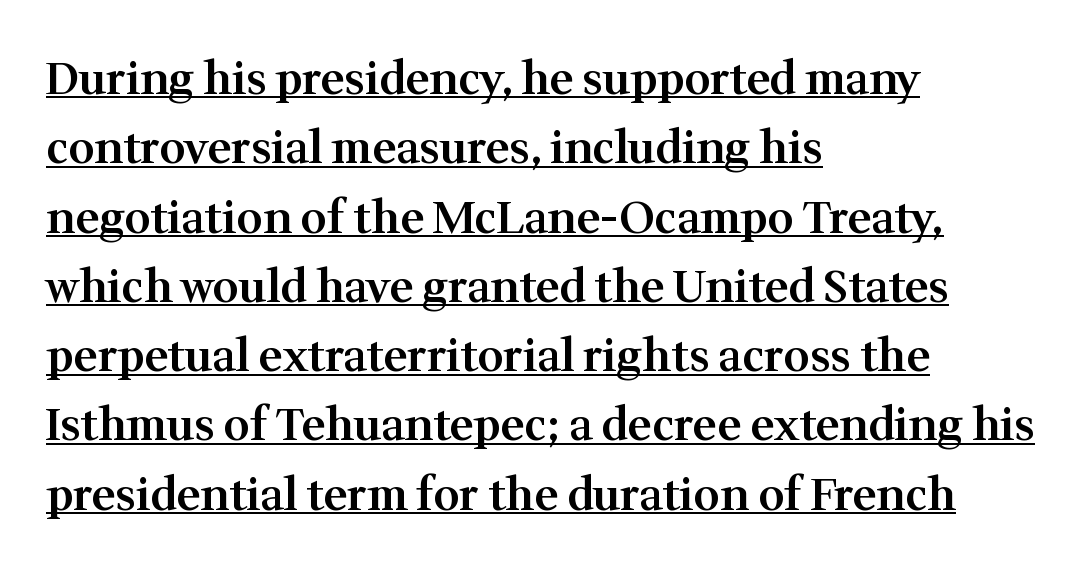
Q: Is the text bold? A: Semi-bold.
Q: Is the text italic (slanted)? A: No, it is upright.
Q: Is the typeface a serif or a sans-serif typeface? A: Serif.
Q: Is the text underlined? A: Yes.
Q: How is the paragraph aligned? A: Left-aligned.
Q: Is the spacing between letters normal or unusually wide? A: Normal.
Q: Is the spacing between lines tight, normal or loose? A: Normal.
Q: Width (condensed, normal, or wide)? A: Normal.
Q: Stroke contrast? A: Medium.
Q: x-height? A: Medium.
Q: Monospaced? A: No.
